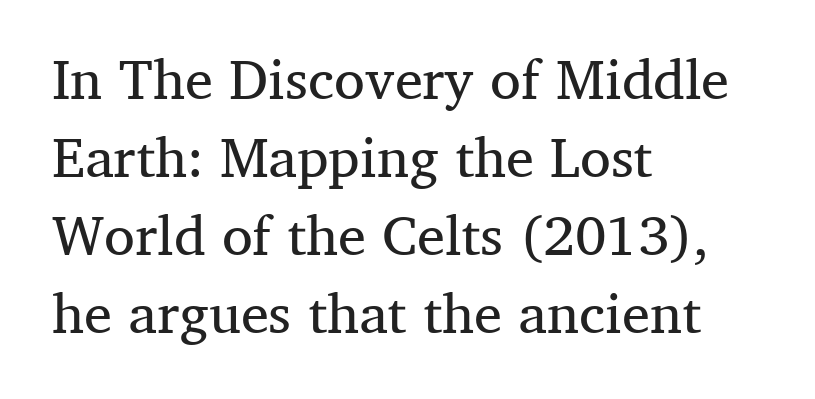
Varying glyph widths throughout — classic text-font behaviour. This rendering features lettering with no underline. This is roman type, the default non-slanted kind. Words appear dense and cohesive because spacing is normal. The paragraph shown leans on its left margin.
